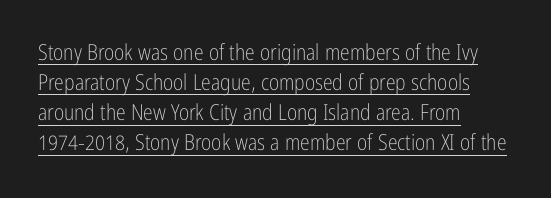
Stroke thickness stays within the range of a standard reading face or lighter. Words appear dense and cohesive because spacing is normal. Every word sits above its own underline. Normally led — the rows are evenly, conventionally spaced. The rendering anchors every line to the left-hand side.
